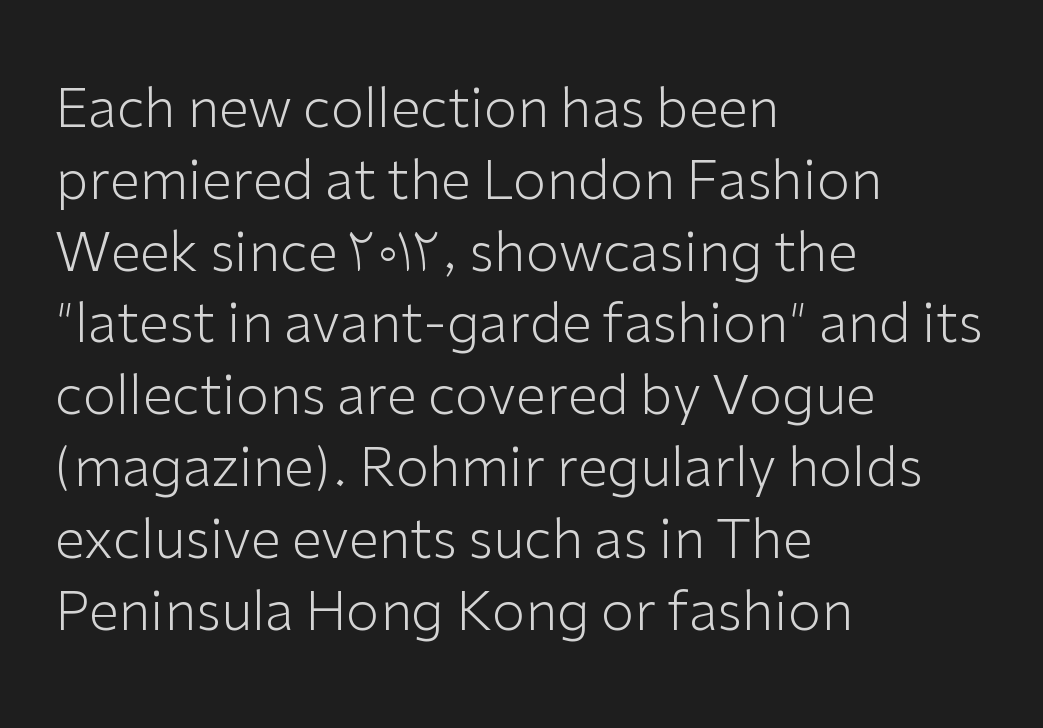
Q: Is the text bold? A: No.
Q: Is the text italic (slanted)? A: No, it is upright.
Q: Is the typeface a serif or a sans-serif typeface? A: Sans-serif.
Q: Is the text underlined? A: No.
Q: How is the paragraph aligned? A: Left-aligned.
Q: Is the spacing between letters normal or unusually wide? A: Normal.
Q: Is the spacing between lines tight, normal or loose? A: Normal.
Q: Width (condensed, normal, or wide)? A: Normal.
Q: Stroke contrast? A: Low.
Q: x-height? A: Medium.
Q: Monospaced? A: No.
